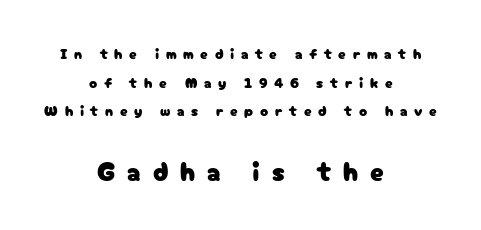
{"italic": "no", "underline": "no", "align": "center", "line_spacing": "loose", "line_spacing_ratio": 1.91, "letter_spacing": "wide", "letter_spacing_em": 0.44, "larger_block": "second", "size_ratio": 1.8, "glyph_px": 27}
